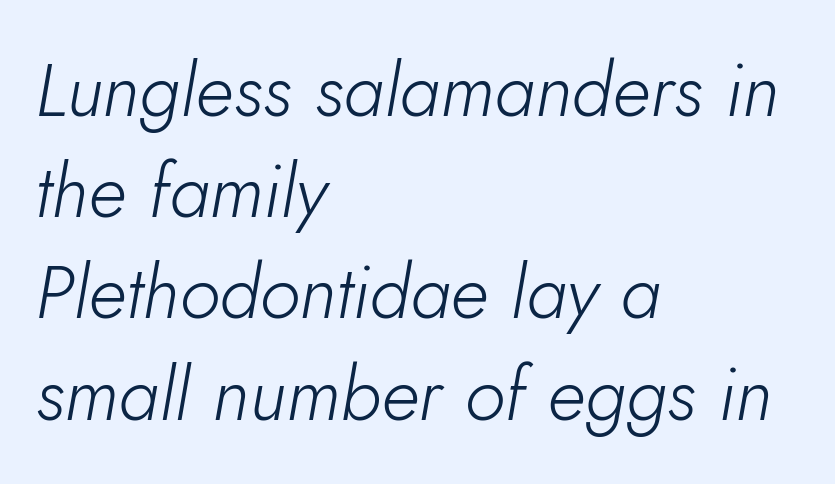
{"italic": "yes", "lean": "right", "slant_degrees": 5, "bold": "no", "weight": "light", "width": "normal", "stroke_contrast": "low", "x_height": "small", "monospaced": "no", "underline": "no", "align": "left", "line_spacing": "normal", "line_spacing_ratio": 1.35, "letter_spacing": "normal", "letter_spacing_em": 0.0, "glyph_px": 75}
